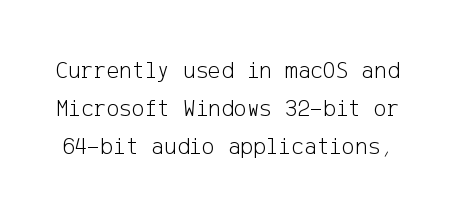
{"italic": "no", "bold": "no", "underline": "no", "line_spacing": "normal", "line_spacing_ratio": 1.58, "letter_spacing": "normal", "letter_spacing_em": 0.0, "glyph_px": 24}
